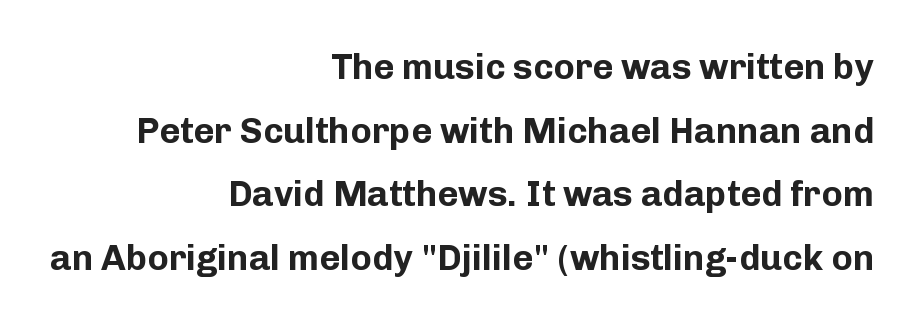
Q: Is the text bold? A: Yes.
Q: Is the text italic (slanted)? A: No, it is upright.
Q: Is the typeface a serif or a sans-serif typeface? A: Sans-serif.
Q: Is the text underlined? A: No.
Q: How is the paragraph aligned? A: Right-aligned.
Q: Is the spacing between letters normal or unusually wide? A: Normal.
Q: Width (condensed, normal, or wide)? A: Normal.
Q: Stroke contrast? A: Low.
Q: x-height? A: Medium.
Q: Monospaced? A: No.
